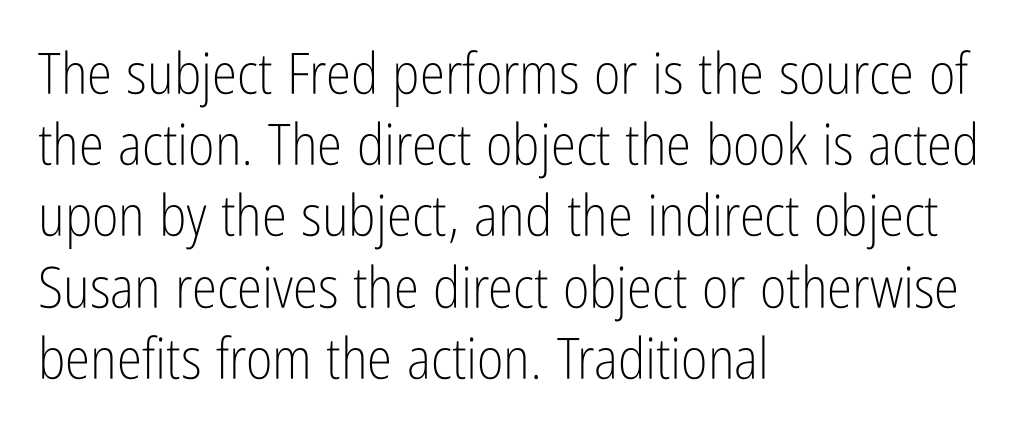
The image shows 57 px light, condensed sans-serif type, upright; set left-aligned, normal line spacing (1.25x), normal letter spacing, not underlined; low stroke contrast and a medium x-height.
